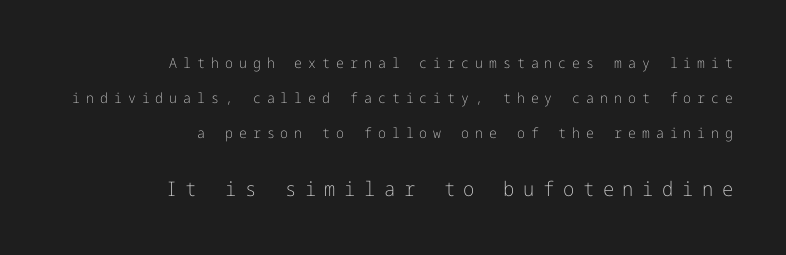
The image shows 20 px text type, upright; set right-aligned, loose line spacing (2.49x), unusually wide letter spacing (+0.43 em), not underlined; the second (bottom) block is 1.43x larger.
